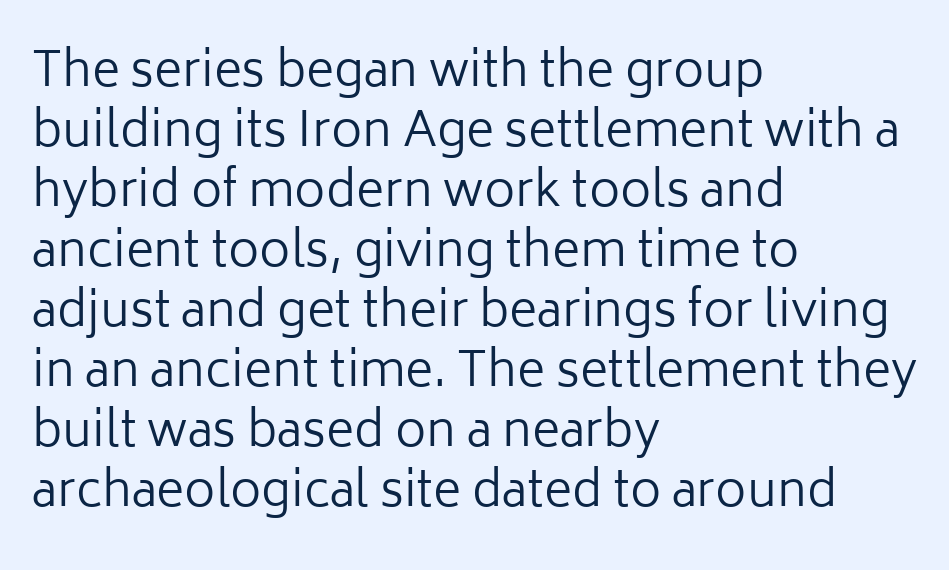
Proportional: the letters do not fall into vertical columns. This sample uses plain, unmodified letter spacing. The block of text has a typical density, with ordinary space between rows. This is sans-serif lettering, the kind often seen on screens and signage. Is there any slant? The stems are plumb. Lines of text with bare space underneath.
